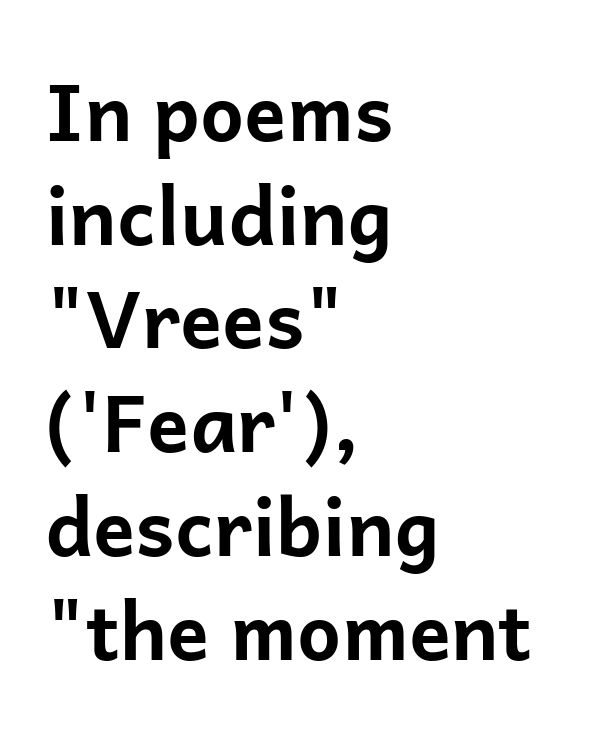
The rendering anchors every line to the left-hand side. No feet cap the strokes, marking this as sans-serif type. The passage shown is typed in a proportional face where columns would drift. Horizontal bands of white between lines are of average thickness.
